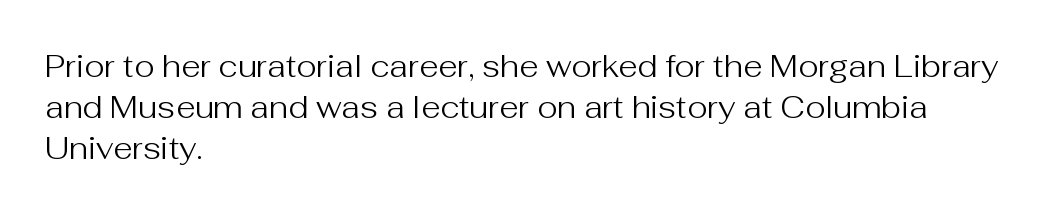
The image shows 31 px regular-weight sans-serif type, upright; set left-aligned, normal line spacing (1.33x), normal letter spacing, not underlined; medium stroke contrast and a medium x-height.
